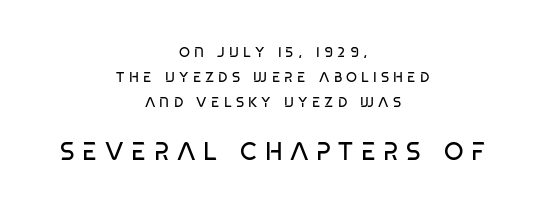
{"bold": "no", "underline": "no", "align": "center", "line_spacing_ratio": 1.79, "letter_spacing": "wide", "letter_spacing_em": 0.3, "larger_block": "second", "size_ratio": 1.79, "glyph_px": 25}
